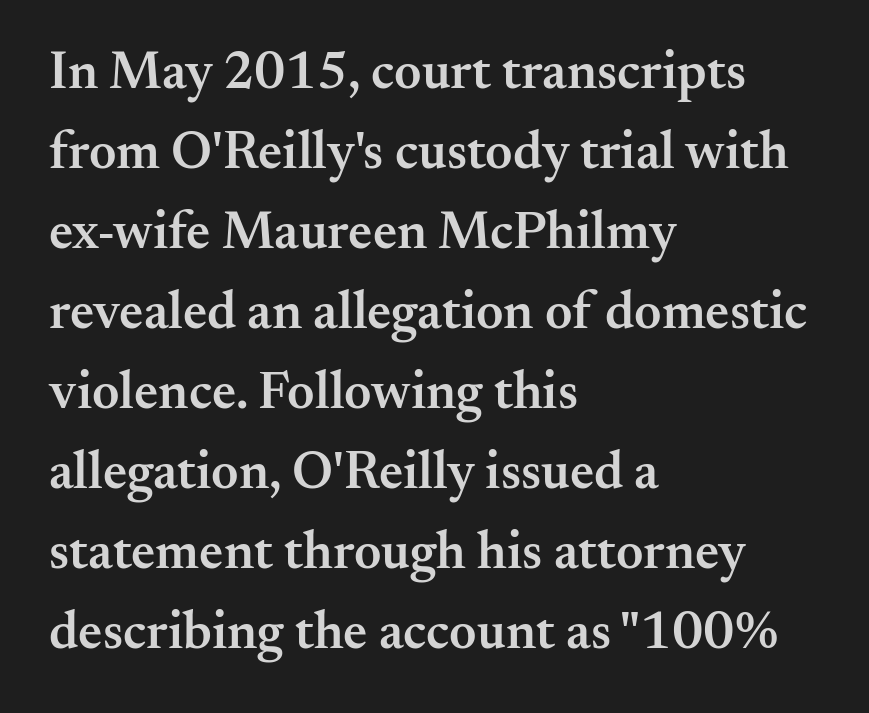
Default kerning and tracking; the words read as compact shapes. Observe the serifs anchoring each vertical stroke in this sample. Each letter keeps its own natural width here, so spacing adapts to shape. Strokes here are thickened, but only to semibold level. Baseline-to-baseline distance is the conventional proportion of letter height.
